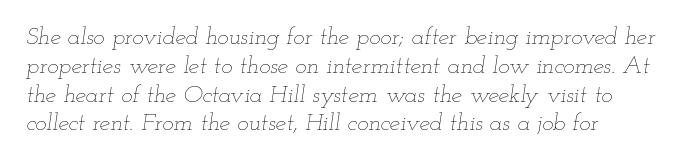
Observe the ordinary spacing: letters are neighbours, not strangers. The lines are quadded left. Does the lettering tilt? It does — this is italic. Stems here are at most as thick as an everyday book face. The glyphs are unaccompanied by any horizontal stroke below them.
